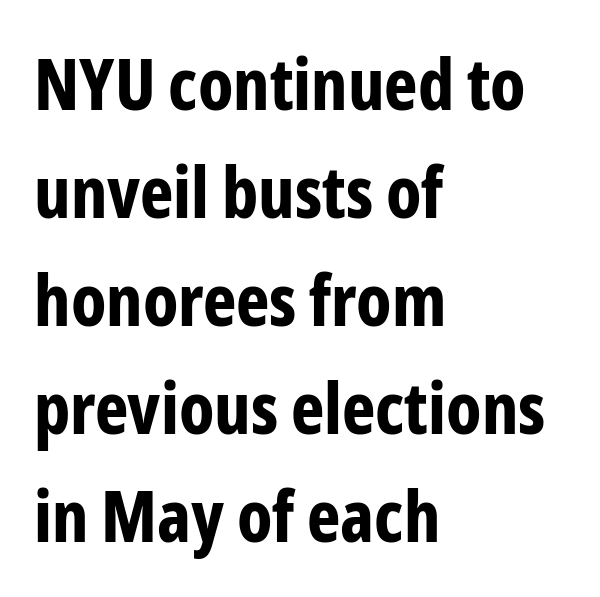
The image shows 71 px bold, condensed sans-serif type, upright; set left-aligned, normal line spacing (1.52x), normal letter spacing, not underlined; low stroke contrast and a medium x-height.
